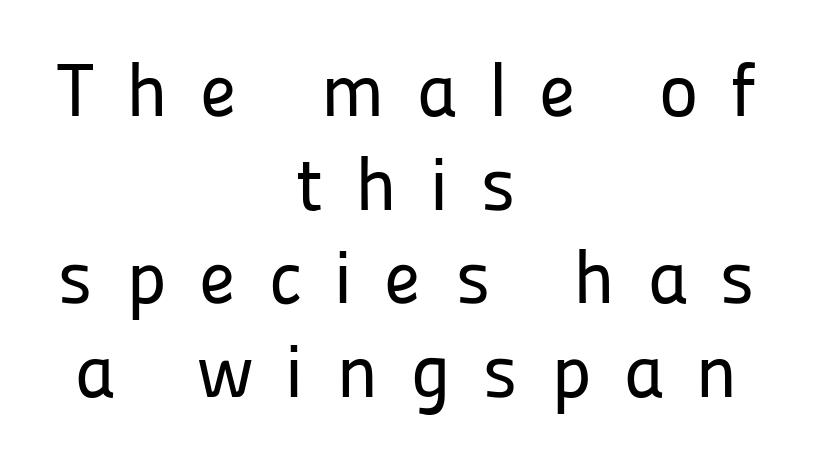
The image shows 75 px sans-serif type, upright; set centered, normal line spacing (1.25x), unusually wide letter spacing (+0.43 em), not underlined; low stroke contrast and a medium x-height.
